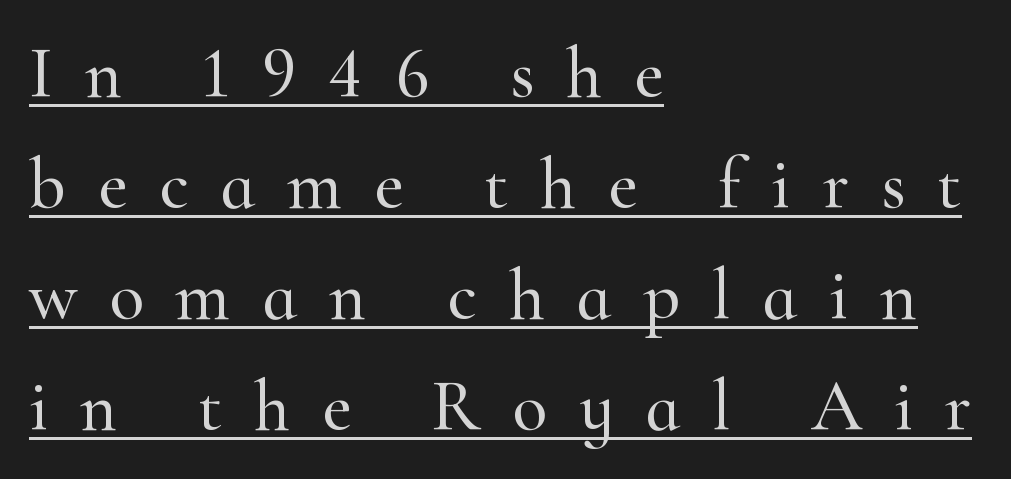
{"serif": "yes", "italic": "no", "width": "normal", "stroke_contrast": "high", "x_height": "small", "monospaced": "no", "underline": "yes", "align": "left", "line_spacing": "normal", "line_spacing_ratio": 1.54, "letter_spacing": "wide", "letter_spacing_em": 0.44, "glyph_px": 72}
